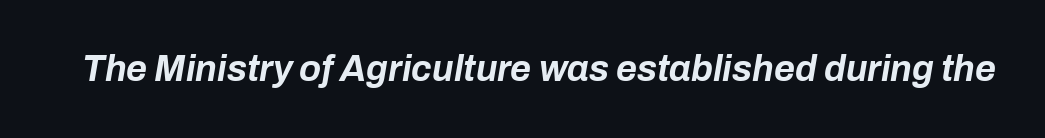
Clear beneath every line of the passage. A typesetter would call this proportional, since set widths differ per character. Standard letterfit; no display-style spreading of the glyphs. There's an unmistakable incline to the writing here. Its strokes are broad and dark, the hallmark of bold type.
